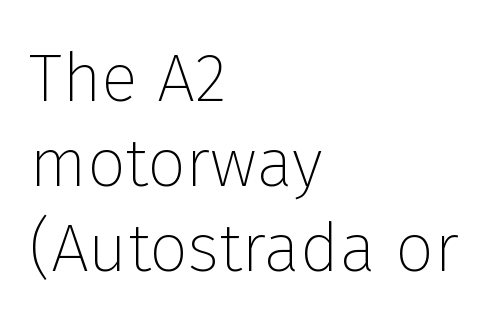
Q: Is the text bold? A: No.
Q: Is the text italic (slanted)? A: No, it is upright.
Q: Is the typeface a serif or a sans-serif typeface? A: Sans-serif.
Q: Is the text underlined? A: No.
Q: How is the paragraph aligned? A: Left-aligned.
Q: Is the spacing between letters normal or unusually wide? A: Normal.
Q: Is the spacing between lines tight, normal or loose? A: Normal.
Q: Width (condensed, normal, or wide)? A: Normal.
Q: Stroke contrast? A: Low.
Q: x-height? A: Medium.
Q: Monospaced? A: No.
